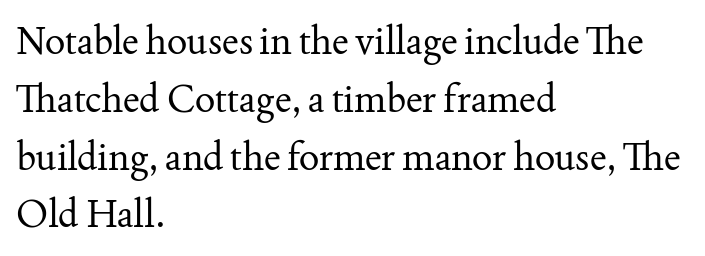
Unlike italic type, these characters show no tilt at all. Quick note: interline space is typical. This sample uses a serif face. You could not count columns in this text — the font is proportionally spaced.
